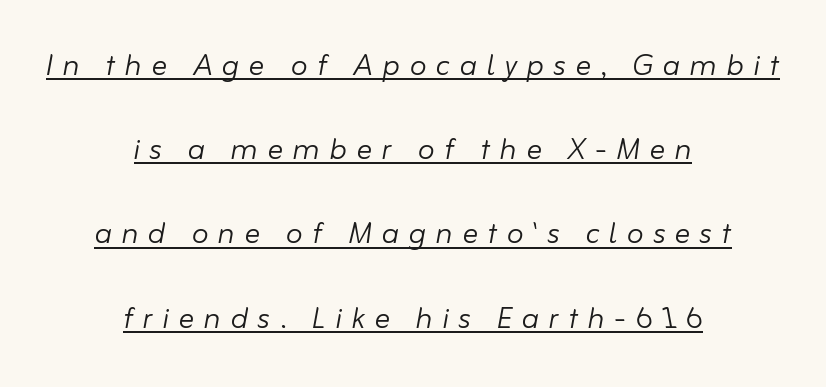
Q: Is the text bold? A: No.
Q: Is the text italic (slanted)? A: Yes, it leans right by about 10 degrees.
Q: Is the text underlined? A: Yes.
Q: How is the paragraph aligned? A: Centered.
Q: Is the spacing between letters normal or unusually wide? A: Unusually wide.
Q: Is the spacing between lines tight, normal or loose? A: Loose.
Q: Width (condensed, normal, or wide)? A: Normal.
Q: Stroke contrast? A: Low.
Q: x-height? A: Small.
Q: Monospaced? A: No.
